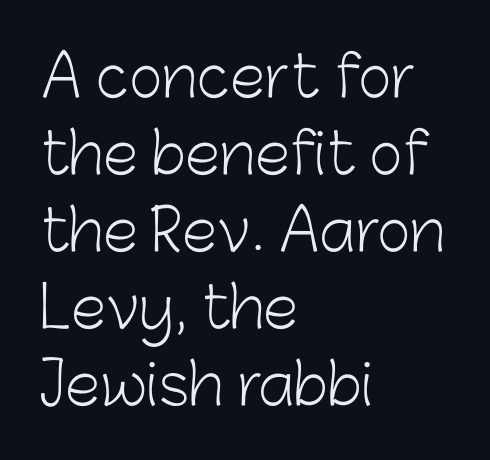
Q: Is the text bold? A: No.
Q: Is the text italic (slanted)? A: No, it is upright.
Q: Is the typeface a serif or a sans-serif typeface? A: Sans-serif.
Q: Is the text underlined? A: No.
Q: How is the paragraph aligned? A: Left-aligned.
Q: Is the spacing between letters normal or unusually wide? A: Normal.
Q: Is the spacing between lines tight, normal or loose? A: Normal.
Q: Width (condensed, normal, or wide)? A: Normal.
Q: Stroke contrast? A: Low.
Q: x-height? A: Medium.
Q: Monospaced? A: No.
